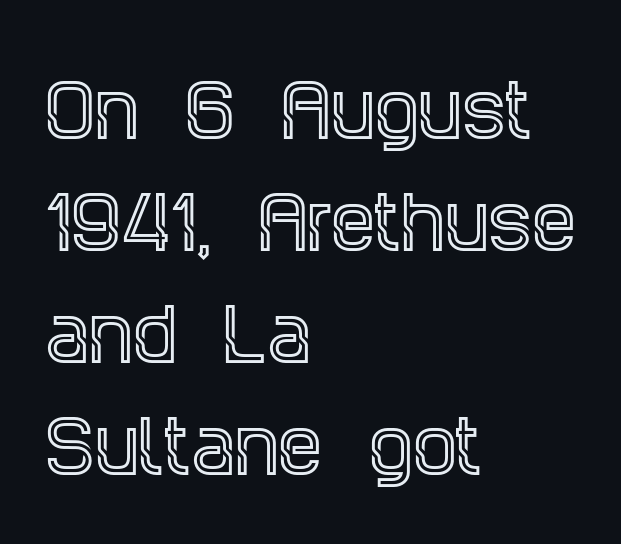
Look at the bottom of the vertical strokes: they flare into serifs here. A roman cut, with each character standing at attention. Observe the ordinary spacing: letters are neighbours, not strangers. Casual observation: everything's shoved over to the left. Nobody drew a line under any word here. Varying glyph widths throughout — classic text-font behaviour.
